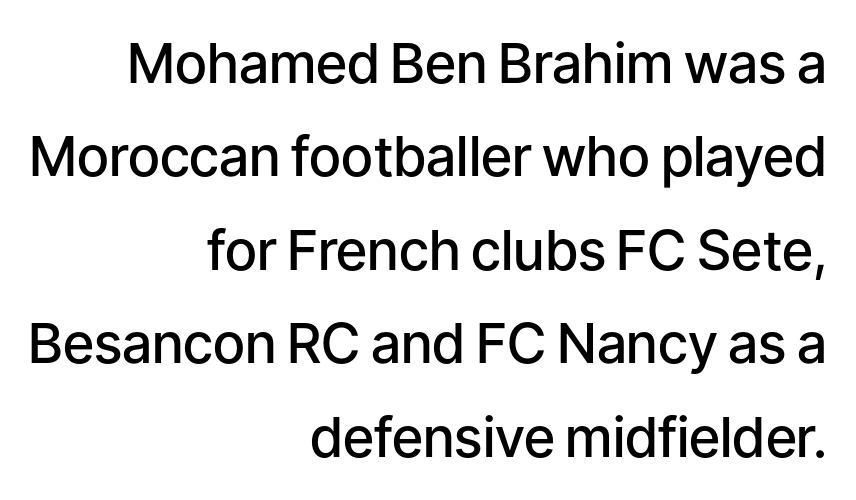
{"serif": "no", "italic": "no", "bold": "semi", "weight": "semibold", "width": "normal", "stroke_contrast": "low", "x_height": "medium", "monospaced": "no", "underline": "no", "align": "right", "line_spacing": "normal", "line_spacing_ratio": 1.7, "letter_spacing": "normal", "letter_spacing_em": 0.0, "glyph_px": 55}
